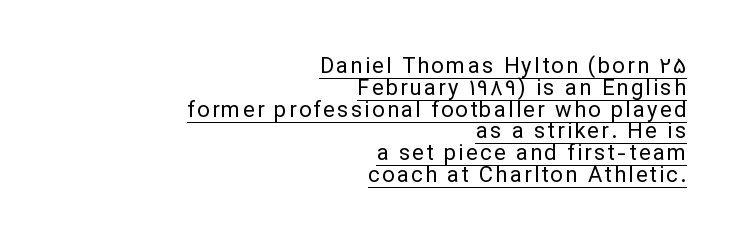
Q: Is the text bold? A: No.
Q: Is the text italic (slanted)? A: No, it is upright.
Q: Is the text underlined? A: Yes.
Q: How is the paragraph aligned? A: Right-aligned.
Q: Is the spacing between lines tight, normal or loose? A: Tight.
